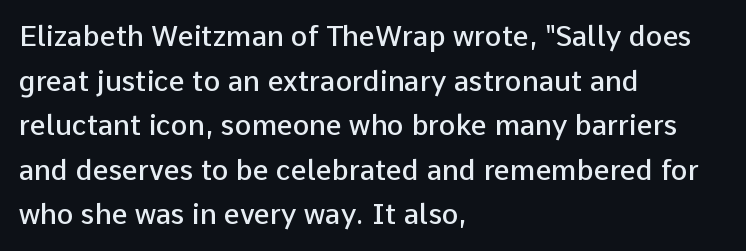
{"serif": "no", "italic": "no", "bold": "semi", "weight": "semibold", "width": "normal", "stroke_contrast": "low", "x_height": "medium", "monospaced": "no", "underline": "no", "align": "left", "line_spacing": "normal", "line_spacing_ratio": 1.59, "letter_spacing": "normal", "letter_spacing_em": 0.0, "glyph_px": 28}
